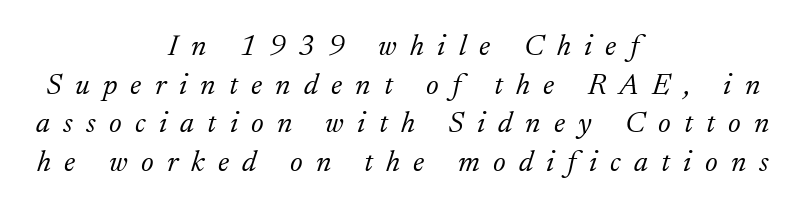
The image shows 30 px light serif type, italic (leaning right); set centered, normal line spacing (1.29x), unusually wide letter spacing (+0.44 em), not underlined; low stroke contrast and a small x-height.
